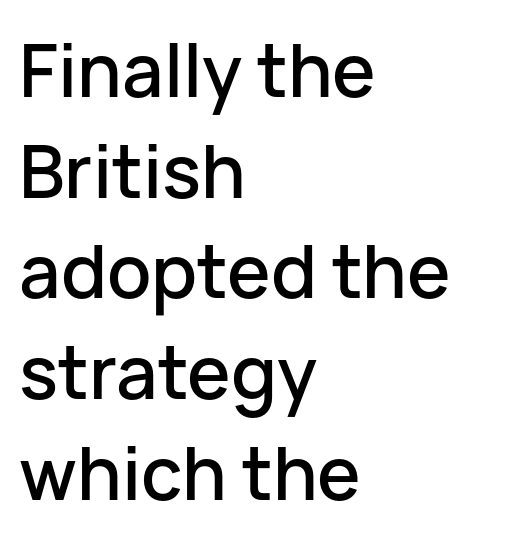
Q: Is the text italic (slanted)? A: No, it is upright.
Q: Is the typeface a serif or a sans-serif typeface? A: Sans-serif.
Q: Is the text underlined? A: No.
Q: How is the paragraph aligned? A: Left-aligned.
Q: Is the spacing between letters normal or unusually wide? A: Normal.
Q: Is the spacing between lines tight, normal or loose? A: Normal.
Q: Width (condensed, normal, or wide)? A: Normal.
Q: Stroke contrast? A: Low.
Q: x-height? A: Medium.
Q: Monospaced? A: No.
